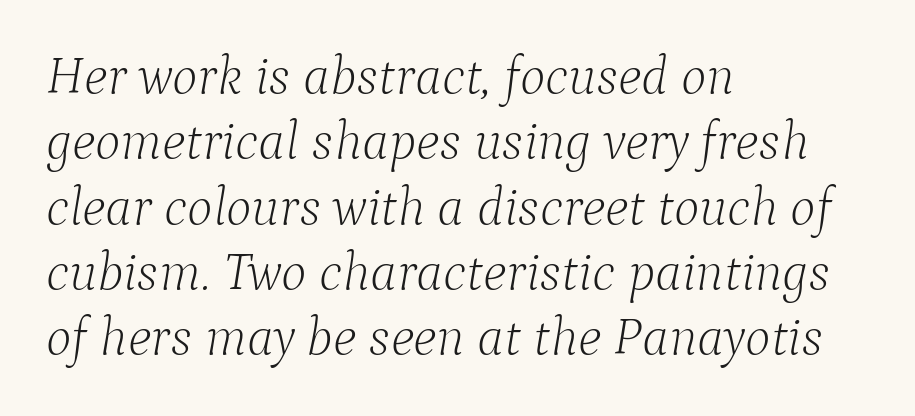
The image shows 54 px light serif type, italic (leaning right); set left-aligned, line spacing 1.21x, normal letter spacing, not underlined; low stroke contrast and a medium x-height.
